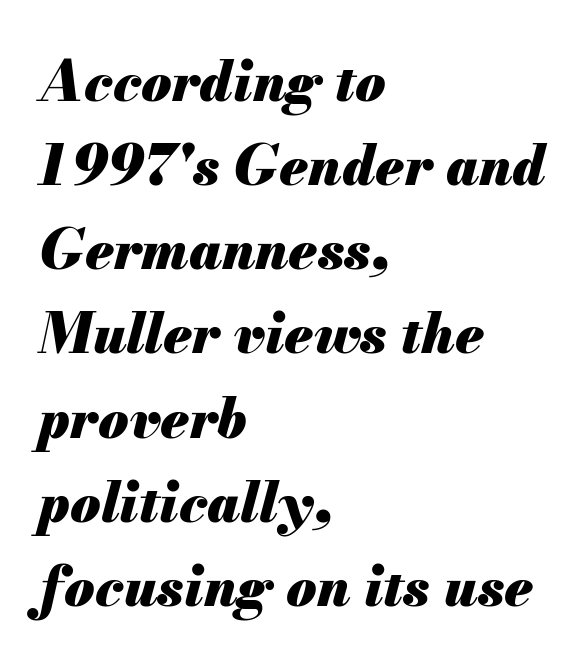
Q: Is the text bold? A: Yes.
Q: Is the text italic (slanted)? A: Yes, it leans right by about 13 degrees.
Q: Is the text underlined? A: No.
Q: How is the paragraph aligned? A: Left-aligned.
Q: Is the spacing between letters normal or unusually wide? A: Normal.
Q: Is the spacing between lines tight, normal or loose? A: Normal.
Q: Width (condensed, normal, or wide)? A: Normal.
Q: Stroke contrast? A: Medium.
Q: x-height? A: Small.
Q: Monospaced? A: No.
